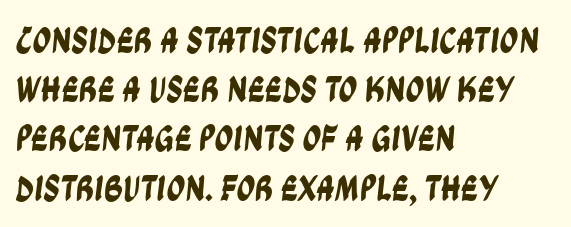
Serif or sans? Sans — the stroke terminals are bare. Notice how the passage keeps a crisp vertical edge on the left only. Spacing verdict: proportional, widths tailored to each character. In terms of letterspacing, this is plain default setting. Vertical spacing — default. Beneath every word, the page is bare.
